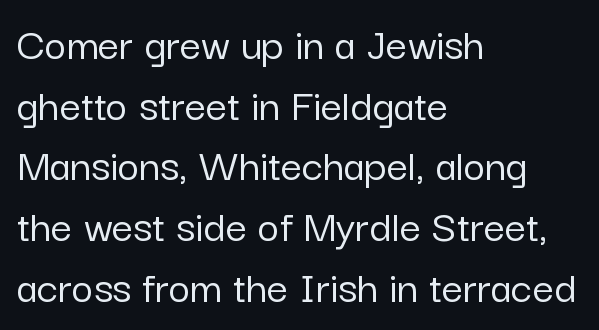
{"serif": "no", "italic": "no", "width": "normal", "stroke_contrast": "low", "x_height": "medium", "monospaced": "no", "underline": "no", "align": "left", "line_spacing": "normal", "line_spacing_ratio": 1.29, "letter_spacing": "normal", "letter_spacing_em": 0.0, "glyph_px": 47}
